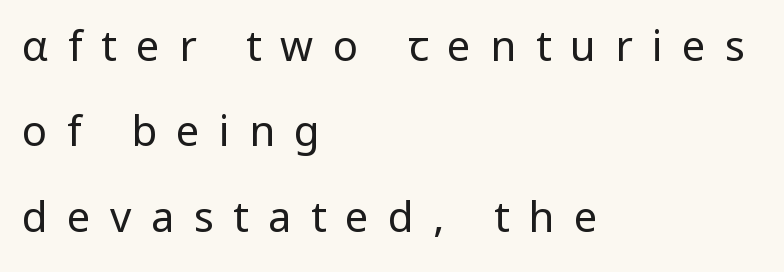
The image shows 42 px regular-weight sans-serif type, upright; set left-aligned, loose line spacing (2.03x), unusually wide letter spacing (+0.46 em), not underlined; low stroke contrast and a medium x-height.
